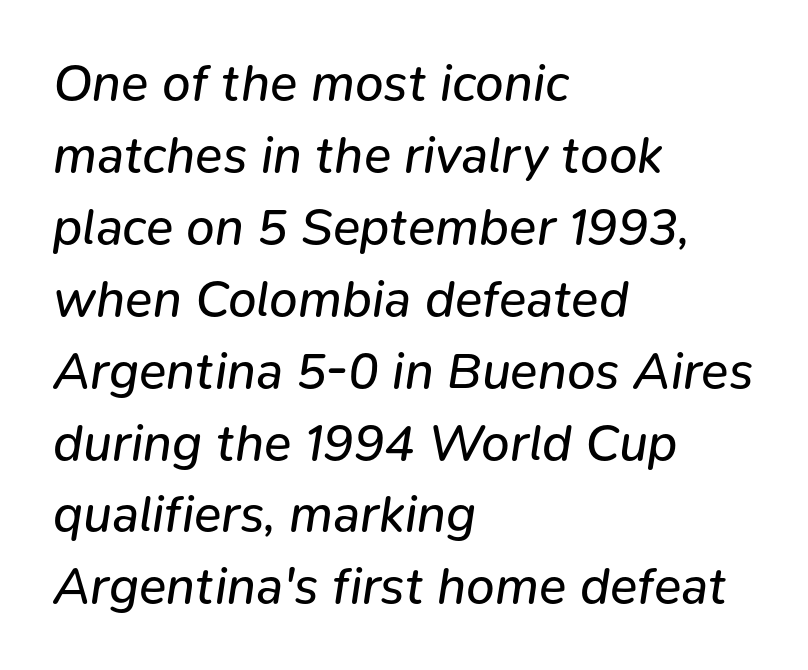
Is the type slanted? Yes — the strokes lean at a clear angle. Stems and bowls with no extra thickness — not bold. Rule under the text: the space is simply empty. Teacher's note: observe the even left margin — that is flush-left alignment. This sample has the flowing, uneven cadence of proportional lettering.
